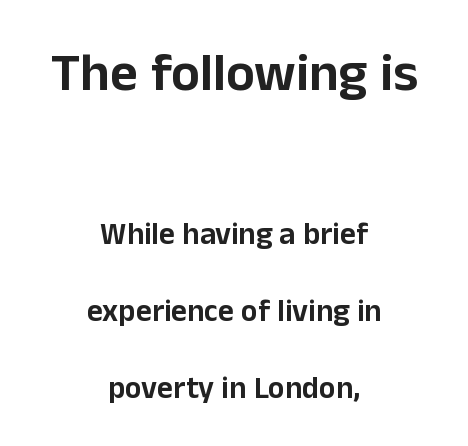
{"serif": "no", "italic": "no", "width": "normal", "stroke_contrast": "low", "x_height": "medium", "monospaced": "no", "underline": "no", "align": "center", "line_spacing": "loose", "line_spacing_ratio": 2.48, "letter_spacing": "normal", "letter_spacing_em": 0.0, "larger_block": "first", "size_ratio": 1.74, "glyph_px": 54}
